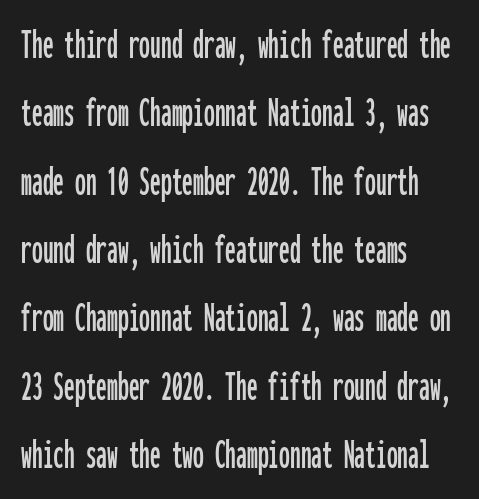
These lines were composed using upright roman letters. The face used here is rendered with its standard letterfit. Spacing verdict: monospaced, one width for all characters. Visually the block forms a straight wall on the left and a jagged coastline on the right.
